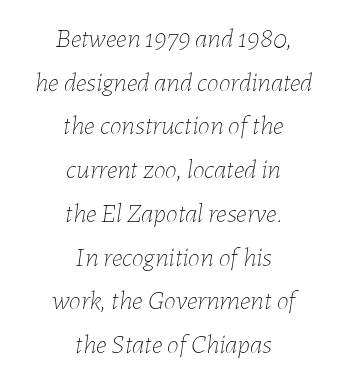
The image shows 27 px text type, italic (leaning right); set centered, normal line spacing (1.62x), normal letter spacing, not underlined.
